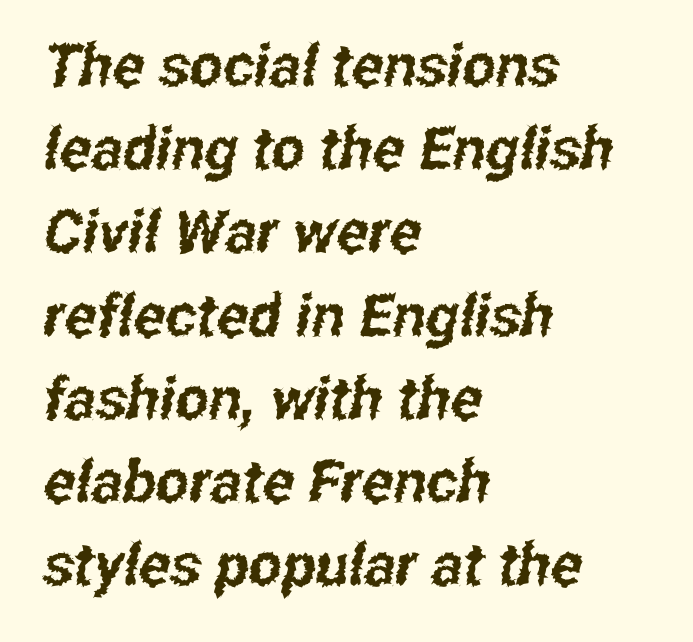
Evenly set lines give the paragraph a standard silhouette. This is sans-serif lettering, the kind often seen on screens and signage. Caption: standard tracking, unaltered. The passage shown is not underscored anywhere. Short and long lines alike share a common starting point at left. Note the varied advance widths — an 'i' is clearly narrower than an 'm'.
